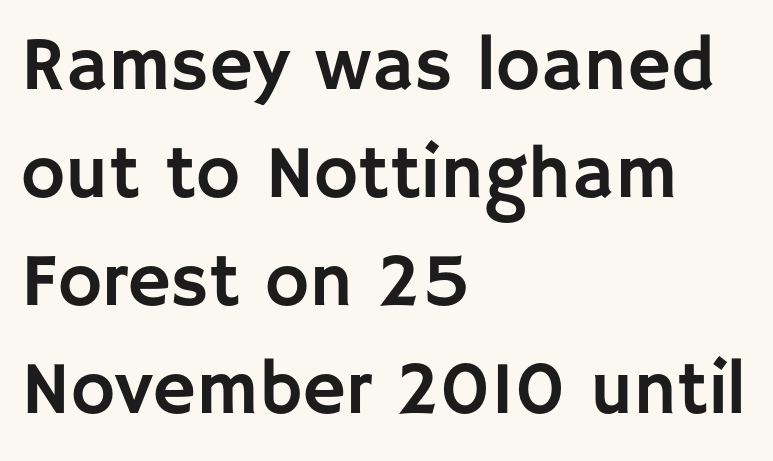
Compared with typical paragraphs, the rows here are spaced about the same. You could not count columns in this text — the font is proportionally spaced. Lines of text with bare space underneath. The rendering shows plain stroke endings on the letterforms — a sans-serif design. The setting favours the left margin, as ordinary paragraphs usually do. Nobody touched the tracking dial on this one.
